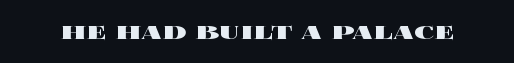
Q: Is the text bold? A: Yes.
Q: Is the text italic (slanted)? A: No, it is upright.
Q: Is the text underlined? A: No.
Q: Is the spacing between letters normal or unusually wide? A: Normal.
Q: Width (condensed, normal, or wide)? A: Wide.
Q: x-height? A: Large.
Q: Monospaced? A: No.
